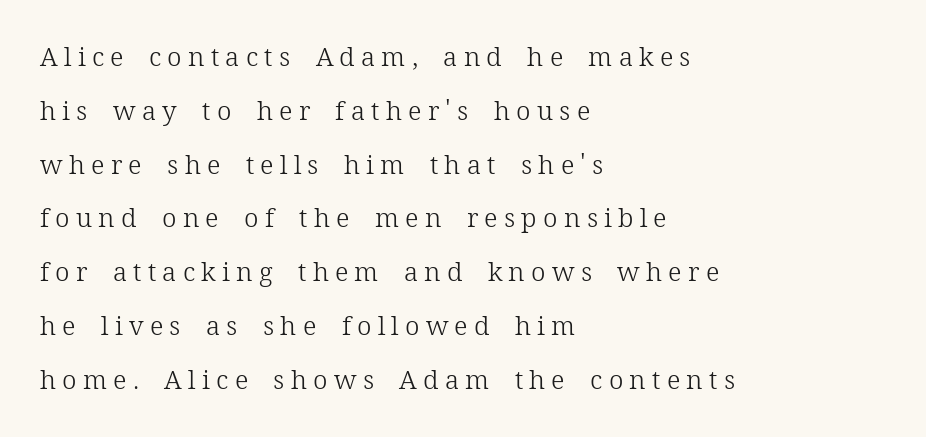
The image shows 26 px text type, upright; set left-aligned, loose line spacing (2.07x), unusually wide letter spacing (+0.24 em), not underlined.
